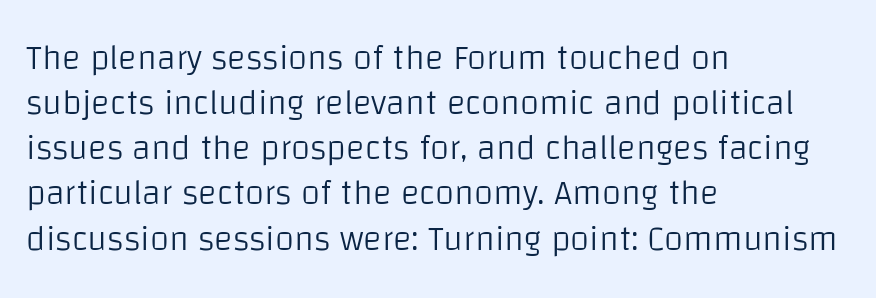
{"serif": "no", "italic": "no", "bold": "no", "weight": "light", "width": "normal", "stroke_contrast": "low", "x_height": "large", "monospaced": "no", "underline": "no", "align": "left", "line_spacing": "normal", "line_spacing_ratio": 1.29, "letter_spacing": "normal", "letter_spacing_em": 0.0, "glyph_px": 35}
